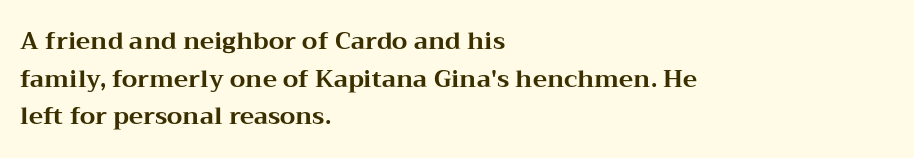
Q: Is the text bold? A: Yes.
Q: Is the text italic (slanted)? A: No, it is upright.
Q: Is the text underlined? A: No.
Q: How is the paragraph aligned? A: Left-aligned.
Q: Is the spacing between letters normal or unusually wide? A: Normal.
Q: Is the spacing between lines tight, normal or loose? A: Normal.
